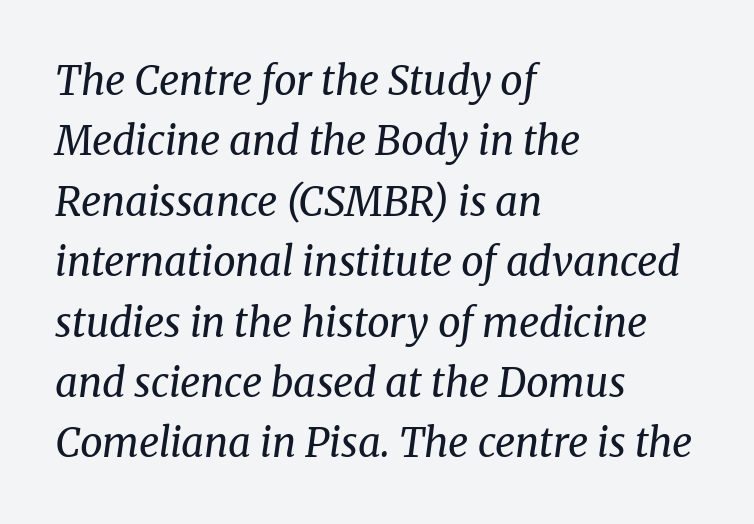
Weight: not bold — regular or lighter. Letters rest on an invisible, unmarked baseline. Look at the bottom of the vertical strokes: they flare into serifs here. A typesetter would call this zero additional tracking.
